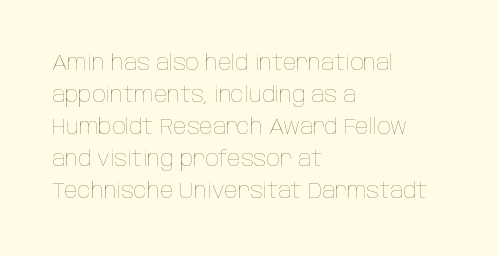
This sample uses an upright cut, with every glyph sitting square on the baseline. Check the space under the baseline: it is left empty. These lines are set flush left with a ragged right edge. Weight: not bold — regular or lighter.
